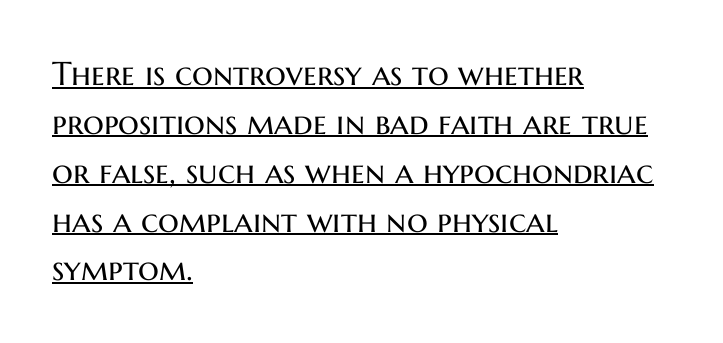
Q: Is the text bold? A: No.
Q: Is the text italic (slanted)? A: No, it is upright.
Q: Is the typeface a serif or a sans-serif typeface? A: Sans-serif.
Q: Is the text underlined? A: Yes.
Q: How is the paragraph aligned? A: Left-aligned.
Q: Is the spacing between letters normal or unusually wide? A: Normal.
Q: Is the spacing between lines tight, normal or loose? A: Normal.
Q: Width (condensed, normal, or wide)? A: Normal.
Q: Stroke contrast? A: Medium.
Q: x-height? A: Medium.
Q: Monospaced? A: No.
